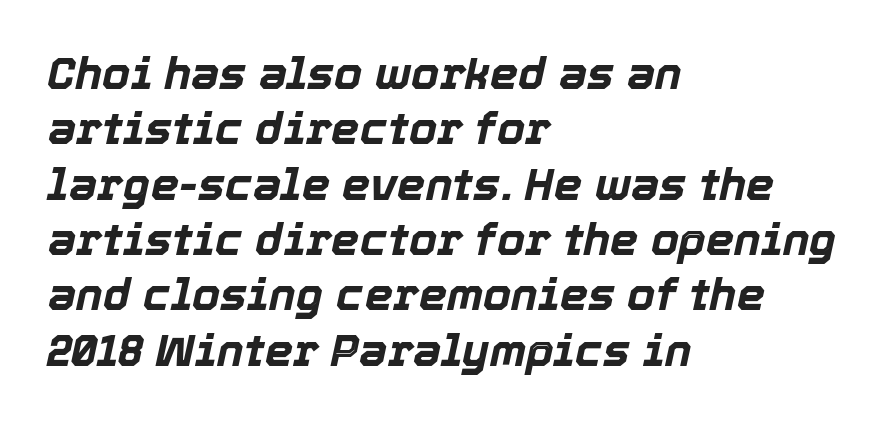
Proportional: the letters do not fall into vertical columns. The lines are quadded left. Words appear dense and cohesive because spacing is normal. This is heavy type, rendered in bold. Compared with ordinary roman type, these characters are visibly tilted.
